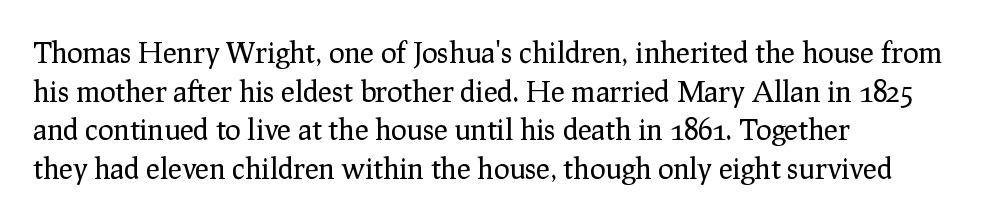
The image shows 29 px regular-weight serif type, upright; set left-aligned, normal line spacing (1.33x), normal letter spacing, not underlined; low stroke contrast and a medium x-height.
